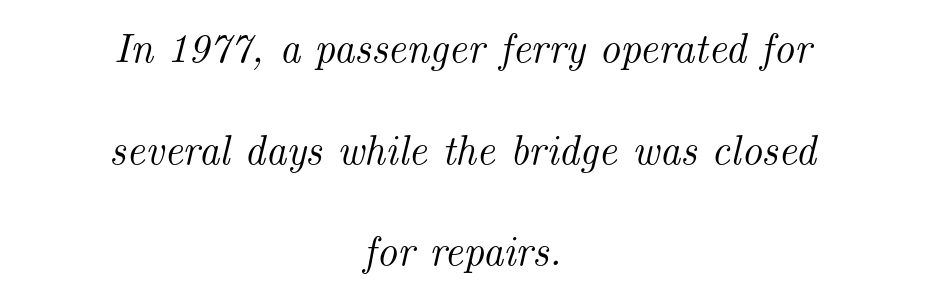
Q: Is the text italic (slanted)? A: Yes, it leans right by about 14 degrees.
Q: Is the typeface a serif or a sans-serif typeface? A: Serif.
Q: Is the text underlined? A: No.
Q: How is the paragraph aligned? A: Centered.
Q: Is the spacing between letters normal or unusually wide? A: Normal.
Q: Is the spacing between lines tight, normal or loose? A: Loose.
Q: Width (condensed, normal, or wide)? A: Normal.
Q: Stroke contrast? A: Medium.
Q: x-height? A: Small.
Q: Monospaced? A: No.
